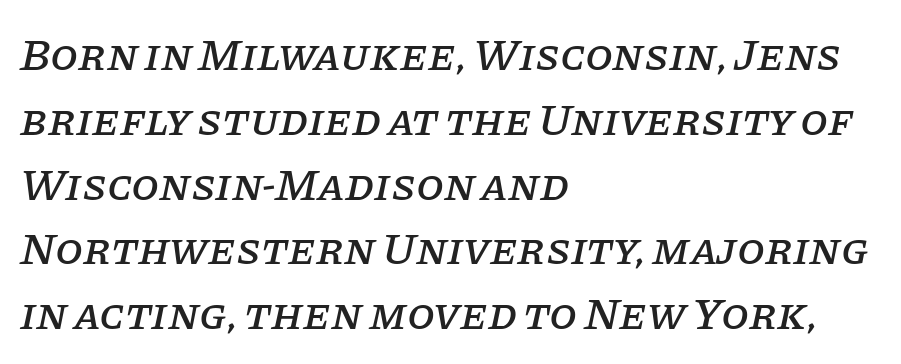
{"serif": "yes", "italic": "yes", "lean": "right", "slant_degrees": 11, "width": "normal", "stroke_contrast": "low", "x_height": "large", "monospaced": "no", "underline": "no", "align": "left", "line_spacing": "normal", "line_spacing_ratio": 1.44, "letter_spacing": "normal", "letter_spacing_em": 0.0, "glyph_px": 45}
